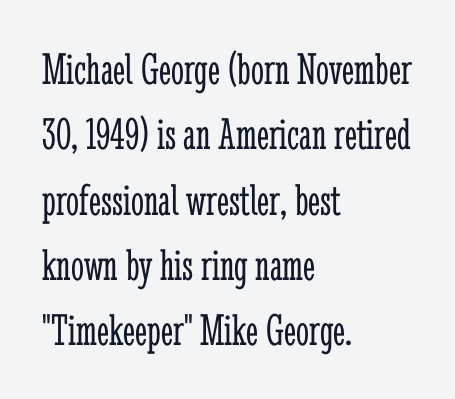
Descenders hang freely into open space. The ragged edge is on the right, which tells us the setting is flush left. A typesetter would mark this as roman, not italic. The passage shown has conventional tracking throughout.
